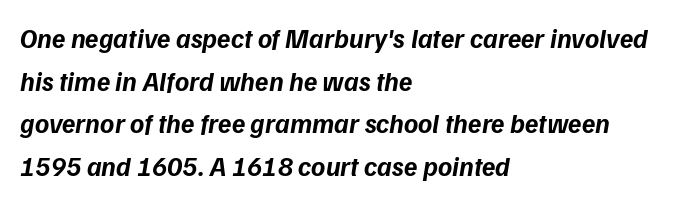
{"bold": "yes", "underline": "no", "align": "left", "line_spacing": "normal", "line_spacing_ratio": 1.58, "letter_spacing": "normal", "letter_spacing_em": 0.0, "glyph_px": 27}
